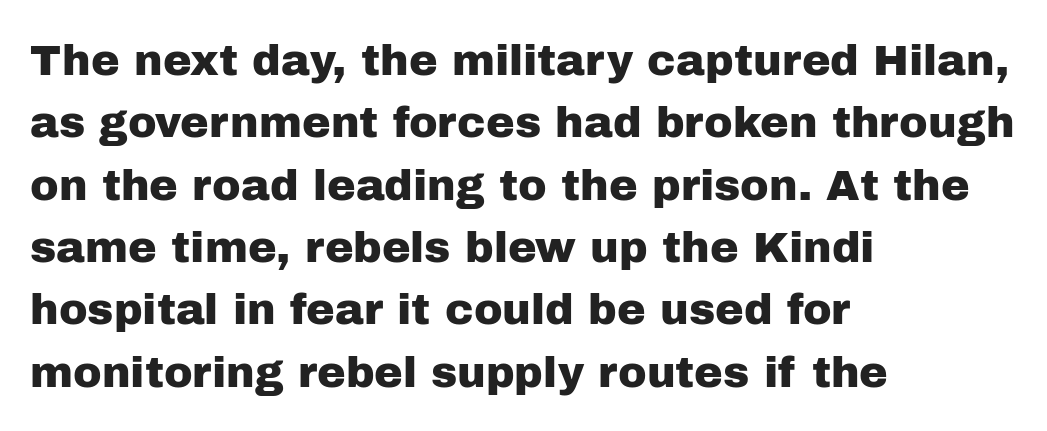
{"serif": "no", "italic": "no", "width": "normal", "stroke_contrast": "low", "x_height": "medium", "monospaced": "no", "underline": "no", "align": "left", "line_spacing": "normal", "line_spacing_ratio": 1.45, "letter_spacing": "normal", "letter_spacing_em": 0.0, "glyph_px": 43}
